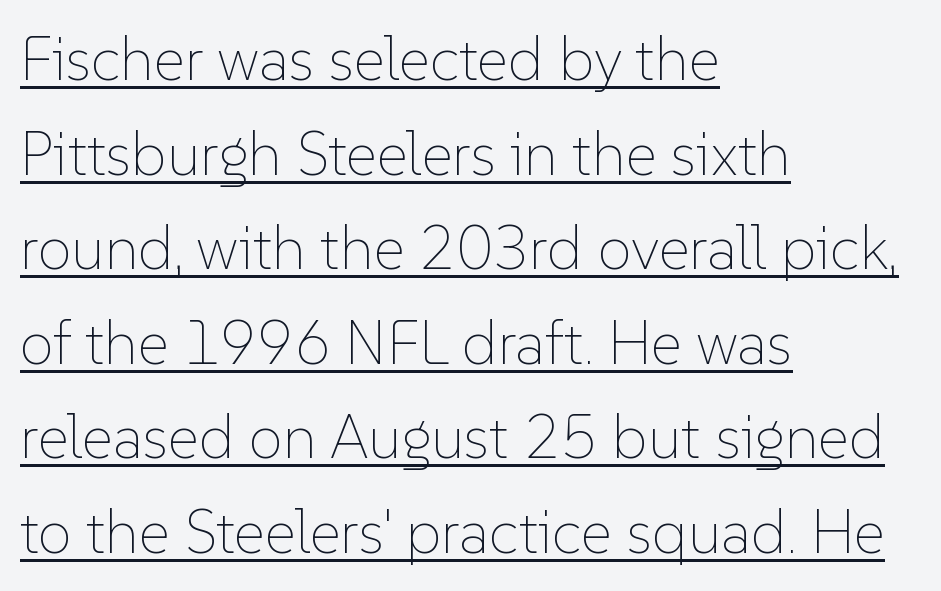
This sample has the flowing, uneven cadence of proportional lettering. Reading down the column, the eye jumps a familiar distance to each next line. Underline: present. Stems here are at most as thick as an everyday book face. This sample uses an upright cut, with every glyph sitting square on the baseline.
